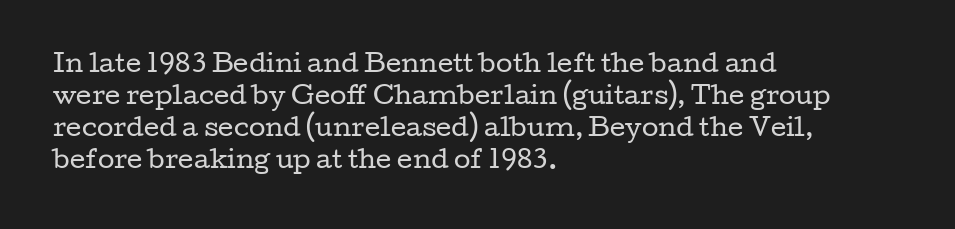
The image shows 24 px text type, upright; set left-aligned, normal line spacing (1.33x), normal letter spacing, not underlined.
